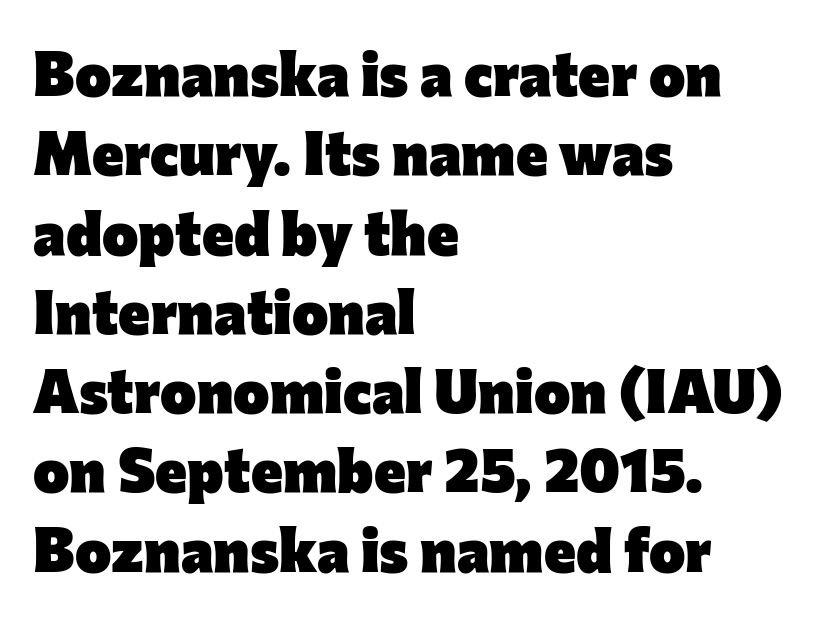
{"serif": "no", "italic": "no", "bold": "yes", "weight": "heavy", "width": "normal", "stroke_contrast": "low", "x_height": "medium", "monospaced": "no", "underline": "no", "align": "left", "line_spacing": "normal", "line_spacing_ratio": 1.3, "letter_spacing": "normal", "letter_spacing_em": 0.0, "glyph_px": 61}
